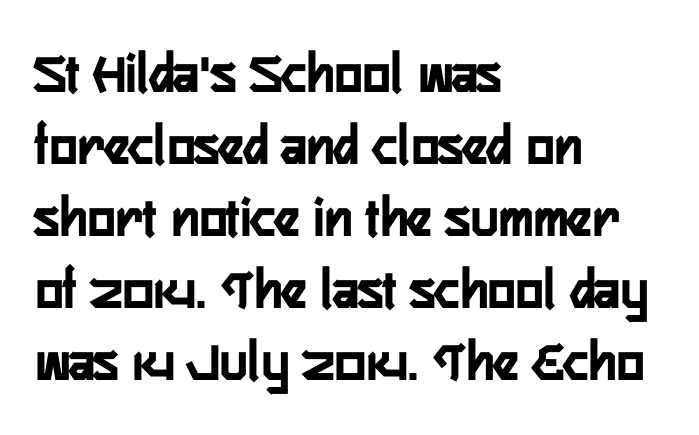
{"serif": "no", "italic": "no", "bold": "yes", "weight": "semibold", "width": "condensed", "stroke_contrast": "low", "x_height": "medium", "monospaced": "no", "underline": "no", "align": "left", "line_spacing_ratio": 1.24, "letter_spacing": "normal", "letter_spacing_em": 0.0, "glyph_px": 58}
